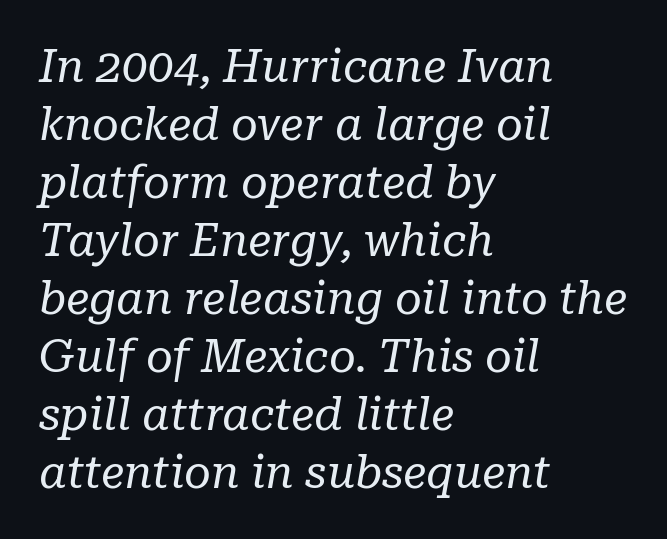
The image shows 46 px regular-weight serif type, italic (leaning right); set left-aligned, normal line spacing (1.26x), normal letter spacing, not underlined; low stroke contrast and a medium x-height.
